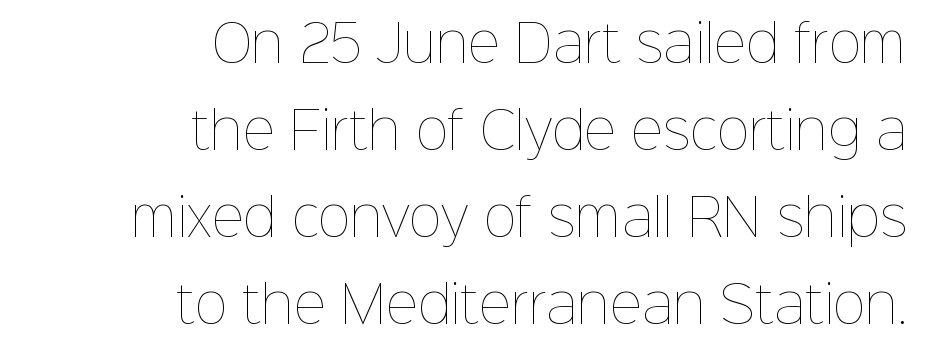
{"italic": "no", "bold": "no", "weight": "thin", "width": "normal", "stroke_contrast": "low", "x_height": "medium", "monospaced": "no", "underline": "no", "align": "right", "line_spacing_ratio": 1.74, "letter_spacing": "normal", "letter_spacing_em": 0.0, "glyph_px": 50}
